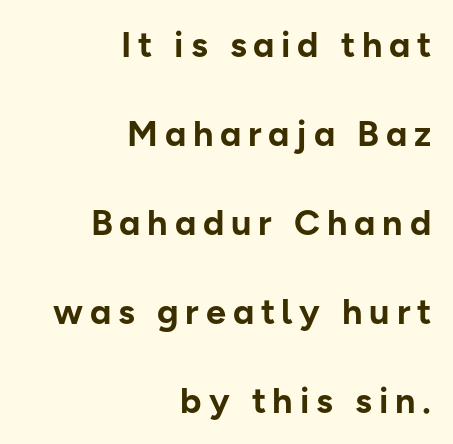
The image shows 36 px bold sans-serif type, upright; set right-aligned, loose line spacing (2.47x), not underlined; low stroke contrast and a medium x-height.
